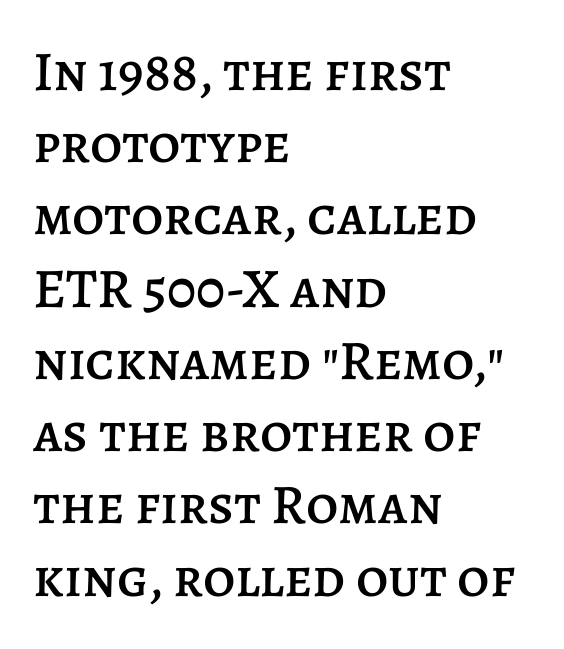
Q: Is the text italic (slanted)? A: No, it is upright.
Q: Is the text underlined? A: No.
Q: How is the paragraph aligned? A: Left-aligned.
Q: Is the spacing between letters normal or unusually wide? A: Normal.
Q: Is the spacing between lines tight, normal or loose? A: Normal.
Q: Width (condensed, normal, or wide)? A: Normal.
Q: Stroke contrast? A: Low.
Q: x-height? A: Large.
Q: Monospaced? A: No.
